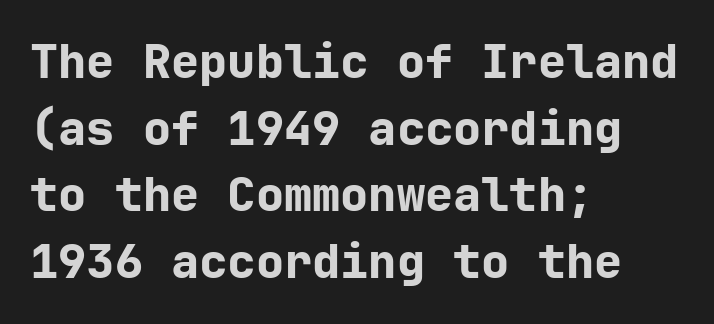
{"serif": "no", "italic": "no", "bold": "yes", "weight": "bold", "width": "normal", "stroke_contrast": "low", "x_height": "medium", "underline": "no", "align": "left", "line_spacing": "normal", "line_spacing_ratio": 1.42, "letter_spacing": "normal", "letter_spacing_em": 0.0, "glyph_px": 47}
